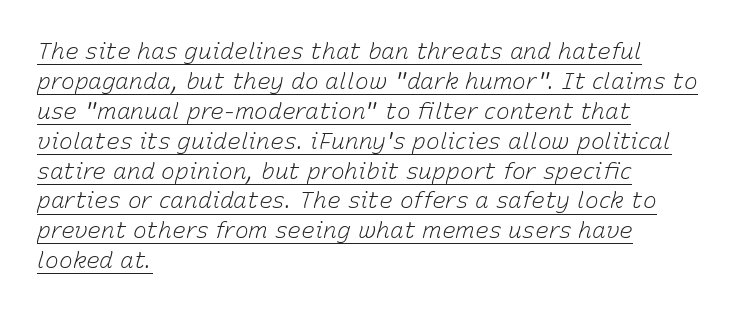
{"italic": "yes", "lean": "right", "slant_degrees": 15, "bold": "no", "underline": "yes", "align": "left", "line_spacing": "normal", "line_spacing_ratio": 1.3, "letter_spacing": "normal", "letter_spacing_em": 0.0, "glyph_px": 23}
